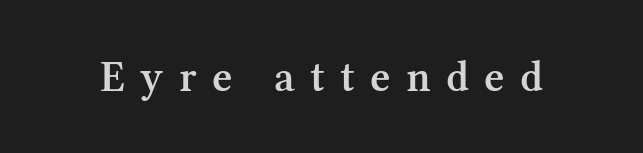
The baseline area is clear. A typesetter would label this face a serif. Note the varied advance widths — an 'i' is clearly narrower than an 'm'. Do the letters lean? They stand straight. Weight check: semibold — heavier than regular, not quite bold.
